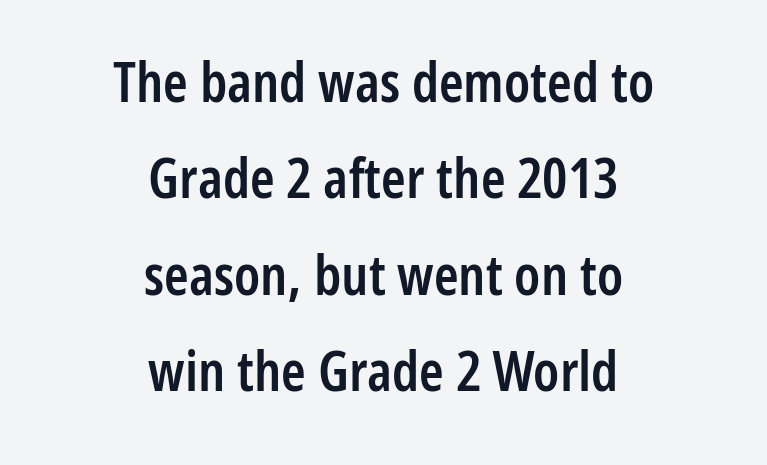
Q: Is the text bold? A: Semi-bold.
Q: Is the text italic (slanted)? A: No, it is upright.
Q: Is the typeface a serif or a sans-serif typeface? A: Sans-serif.
Q: Is the text underlined? A: No.
Q: How is the paragraph aligned? A: Centered.
Q: Is the spacing between letters normal or unusually wide? A: Normal.
Q: Width (condensed, normal, or wide)? A: Condensed.
Q: Stroke contrast? A: Low.
Q: x-height? A: Medium.
Q: Monospaced? A: No.
